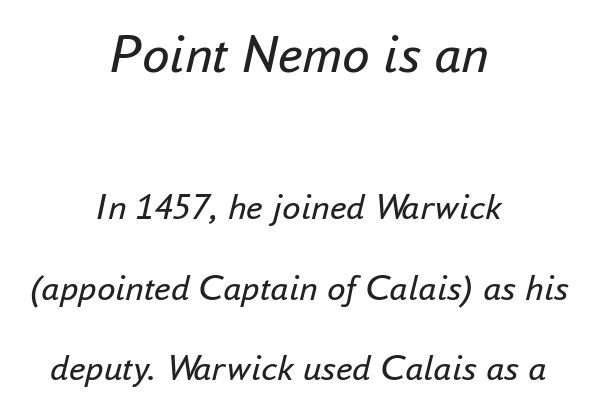
Q: Is the text bold? A: No.
Q: Is the text italic (slanted)? A: Yes, it leans right by about 16 degrees.
Q: Is the text underlined? A: No.
Q: How is the paragraph aligned? A: Centered.
Q: Is the spacing between letters normal or unusually wide? A: Normal.
Q: Is the spacing between lines tight, normal or loose? A: Loose.
Q: Which block of text is set in a larger size, the first (top) or the second (bottom)? A: The first (top) one.
Q: Width (condensed, normal, or wide)? A: Normal.
Q: Stroke contrast? A: Low.
Q: x-height? A: Small.
Q: Monospaced? A: No.
